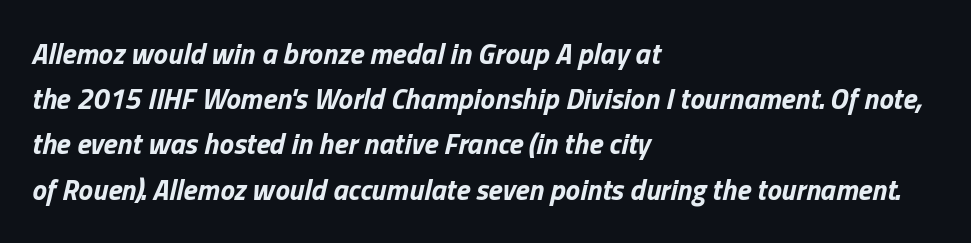
Q: Is the text bold? A: Yes.
Q: Is the text italic (slanted)? A: Yes, it leans right by about 13 degrees.
Q: Is the text underlined? A: No.
Q: How is the paragraph aligned? A: Left-aligned.
Q: Is the spacing between letters normal or unusually wide? A: Normal.
Q: Is the spacing between lines tight, normal or loose? A: Normal.
Q: Width (condensed, normal, or wide)? A: Normal.
Q: Stroke contrast? A: Low.
Q: x-height? A: Medium.
Q: Monospaced? A: No.
